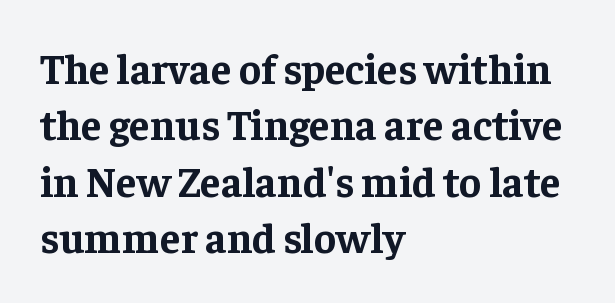
The ragged edge is on the right, which tells us the setting is flush left. Tracking here is standard; glyphs follow each other at the usual distance. Designer's note — italics off, roman on. These lines are rendered in a variable-pitch font. What kind of face is this? One with serifs.
